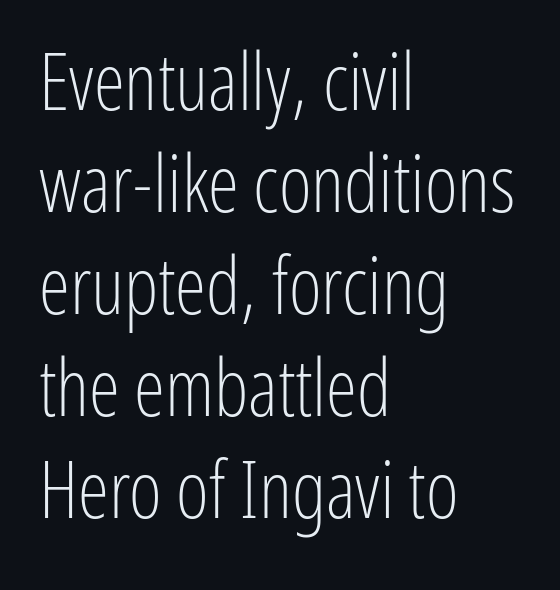
The image shows 79 px light, condensed sans-serif type, upright; set left-aligned, normal line spacing (1.29x), normal letter spacing, not underlined; low stroke contrast and a medium x-height.
